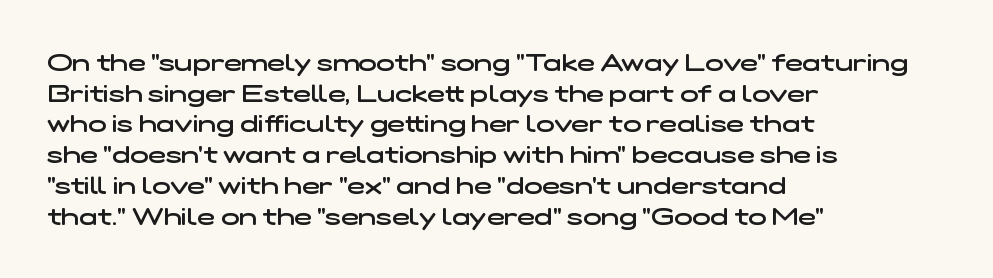
{"bold": "semi", "underline": "no", "align": "left", "line_spacing": "normal", "line_spacing_ratio": 1.28, "letter_spacing": "normal", "letter_spacing_em": 0.0, "glyph_px": 24}
